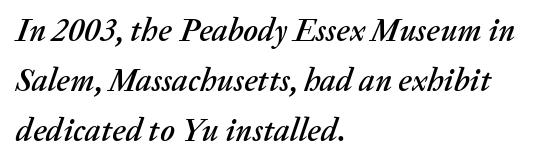
Left-aligned paragraph, ragged on the right. The strip under each line holds only bare page. The gaps between neighbouring characters are ordinary and unremarkable. Reading down the column, the eye jumps a familiar distance to each next line. Note the varied advance widths — an 'i' is clearly narrower than an 'm'.
